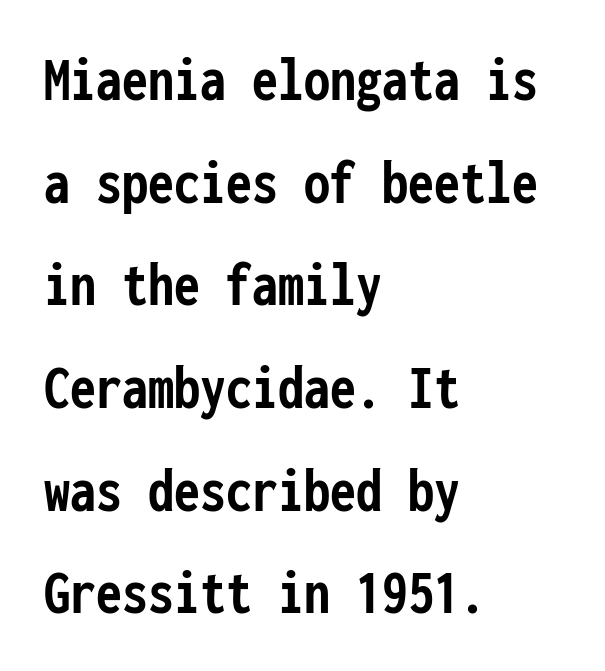
The image shows 65 px semibold, condensed sans-serif type, upright, monospaced; set left-aligned, normal line spacing (1.58x), normal letter spacing, not underlined; low stroke contrast and a medium x-height.
